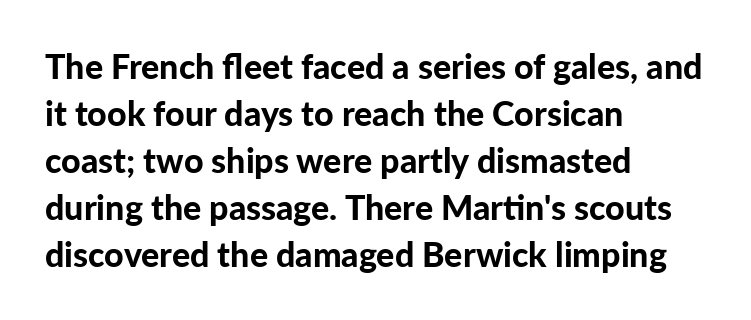
The image shows 34 px bold sans-serif type, upright; set left-aligned, normal line spacing (1.38x), normal letter spacing, not underlined; low stroke contrast and a medium x-height.
